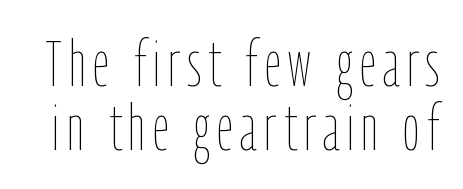
Weight: not bold — regular or lighter. This rendering features lettering with no underline. Honestly, the rows look squashed on top of each other. Think of a printed novel: that variable character pitch is what you see here. Italic? Not at all — the glyphs are vertical.
